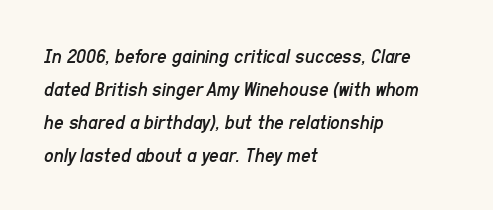
{"italic": "yes", "lean": "right", "slant_degrees": 11, "bold": "no", "underline": "no", "align": "left", "line_spacing": "normal", "line_spacing_ratio": 1.57, "letter_spacing": "normal", "letter_spacing_em": 0.0, "glyph_px": 21}
